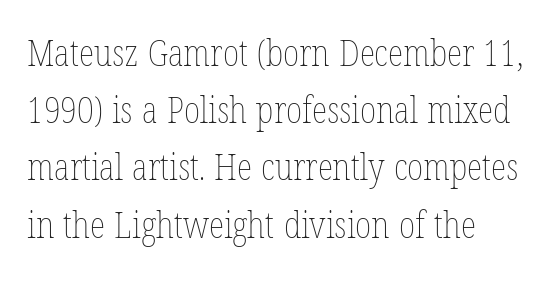
Q: Is the text bold? A: No.
Q: Is the text italic (slanted)? A: No, it is upright.
Q: Is the text underlined? A: No.
Q: Is the spacing between letters normal or unusually wide? A: Normal.
Q: Is the spacing between lines tight, normal or loose? A: Normal.
Q: Width (condensed, normal, or wide)? A: Condensed.
Q: Stroke contrast? A: Low.
Q: x-height? A: Medium.
Q: Monospaced? A: No.
